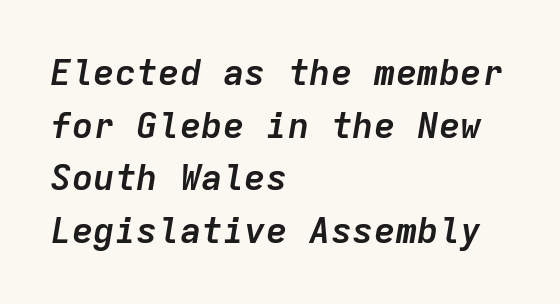
{"italic": "yes", "lean": "right", "slant_degrees": 9, "bold": "yes", "weight": "semibold", "width": "normal", "stroke_contrast": "low", "x_height": "medium", "monospaced": "yes", "underline": "no", "align": "left", "line_spacing": "normal", "line_spacing_ratio": 1.46, "letter_spacing": "normal", "letter_spacing_em": 0.0, "glyph_px": 36}
